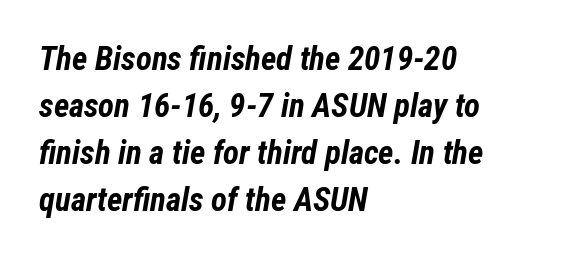
The line-height multiplier appears to be the usual default. Every row of glyphs begins at an identical x-position on the left. Just letters on the line, the space beneath them empty. A typesetter would call this proportional, since set widths differ per character.
